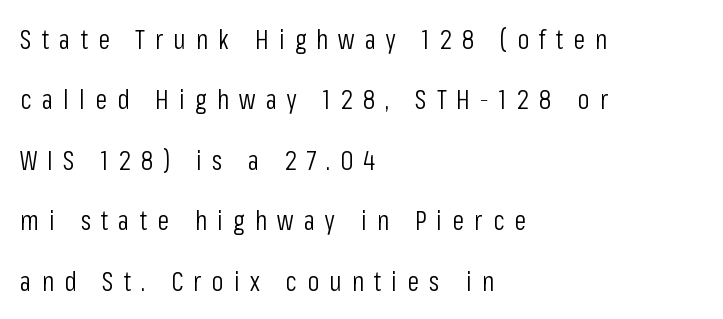
Quick note: interline space is abundant. Only glyphs here, with clear space below each row. Compared with a typical body face, this is equally light or lighter still. Notice how the stems are strictly vertical — no italics here.
